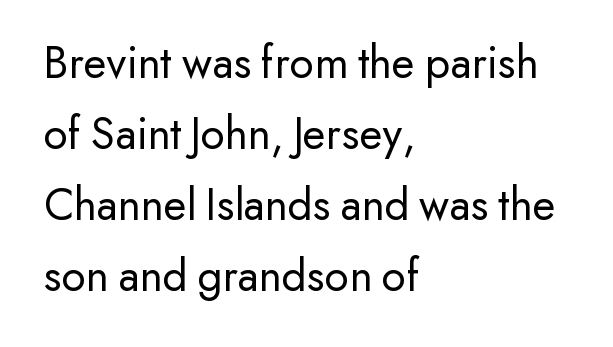
Q: Is the text bold? A: No.
Q: Is the text italic (slanted)? A: No, it is upright.
Q: Is the typeface a serif or a sans-serif typeface? A: Sans-serif.
Q: Is the text underlined? A: No.
Q: How is the paragraph aligned? A: Left-aligned.
Q: Is the spacing between letters normal or unusually wide? A: Normal.
Q: Is the spacing between lines tight, normal or loose? A: Normal.
Q: Width (condensed, normal, or wide)? A: Normal.
Q: Stroke contrast? A: Low.
Q: x-height? A: Small.
Q: Monospaced? A: No.
